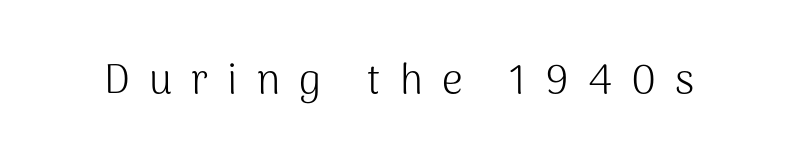
Q: Is the text bold? A: No.
Q: Is the text italic (slanted)? A: No, it is upright.
Q: Is the typeface a serif or a sans-serif typeface? A: Sans-serif.
Q: Is the text underlined? A: No.
Q: Is the spacing between letters normal or unusually wide? A: Unusually wide.
Q: Width (condensed, normal, or wide)? A: Normal.
Q: Stroke contrast? A: Medium.
Q: x-height? A: Medium.
Q: Monospaced? A: No.
